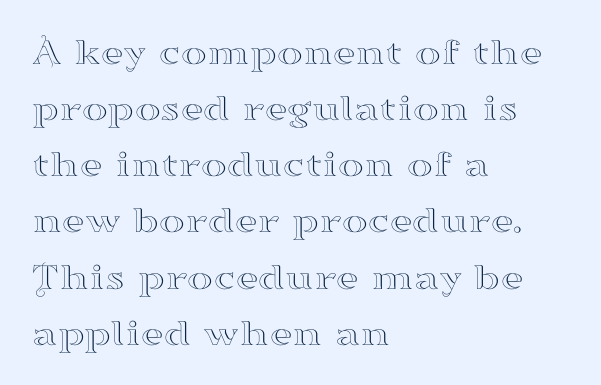
The image shows 39 px wide serif type, upright; set left-aligned, normal line spacing (1.44x), normal letter spacing, not underlined; high stroke contrast and a small x-height.
